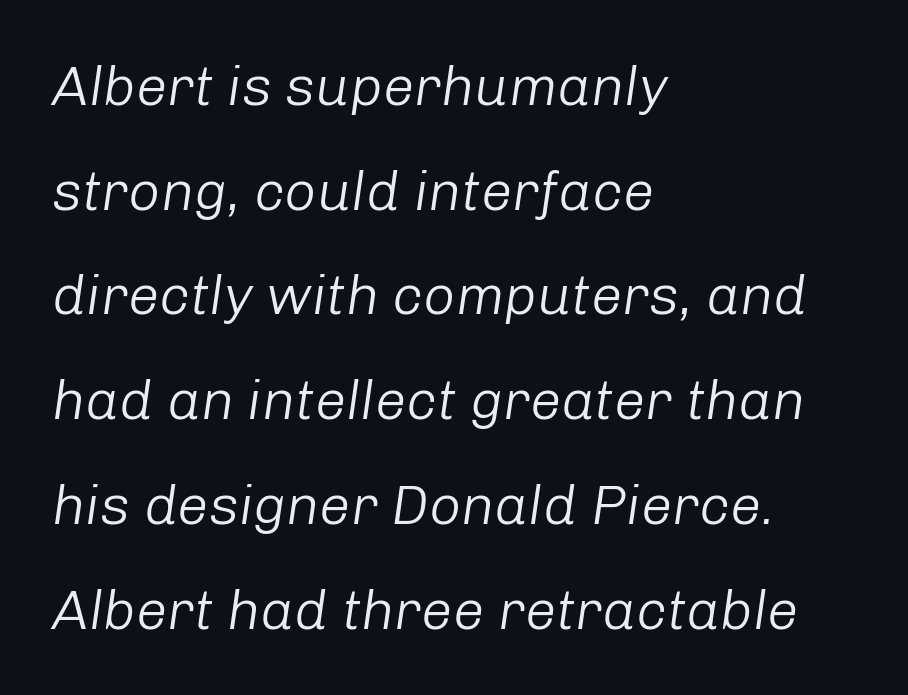
Is the stroke heavy? The answer is a plain regular-or-lighter. Words appear dense and cohesive because spacing is normal. This sample has the flowing, uneven cadence of proportional lettering. Where is the straight margin? On the left. Any mark beneath the type? The region is blank. A typesetter would mark this as italic.
